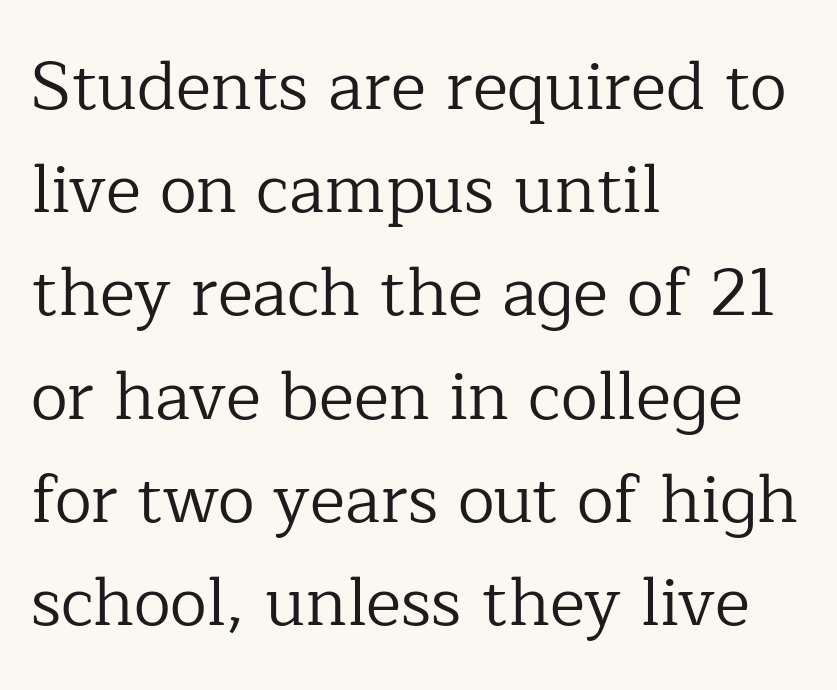
{"serif": "yes", "italic": "no", "bold": "no", "weight": "regular", "width": "normal", "stroke_contrast": "low", "x_height": "medium", "monospaced": "no", "underline": "no", "align": "left", "line_spacing": "normal", "line_spacing_ratio": 1.54, "letter_spacing": "normal", "letter_spacing_em": 0.0, "glyph_px": 67}
